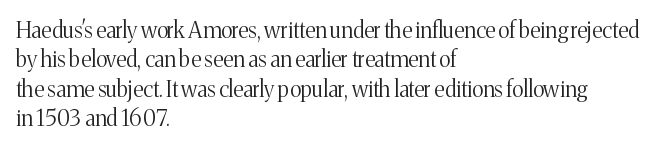
Bare-footed words on every line. Every stem runs plumb, perpendicular to the baseline. The typesetting does not lean heavy: it is not bold. Tracking value appears to be zero — textbook default spacing. The vertical gap from one line to the next is medium.
